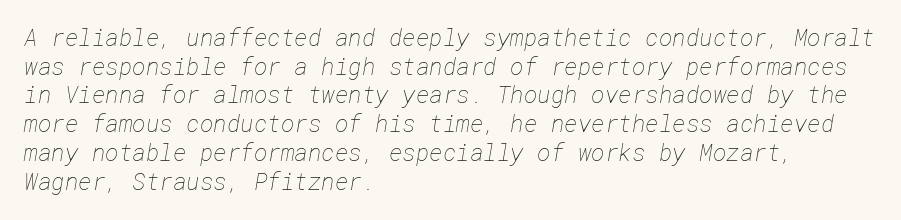
Q: Is the text bold? A: No.
Q: Is the text underlined? A: No.
Q: How is the paragraph aligned? A: Left-aligned.
Q: Is the spacing between letters normal or unusually wide? A: Normal.
Q: Is the spacing between lines tight, normal or loose? A: Normal.
